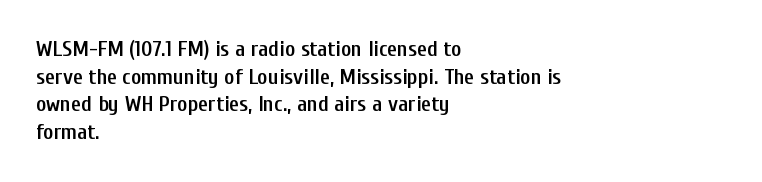
The image shows 22 px text type, upright; set left-aligned, normal line spacing (1.26x), normal letter spacing, not underlined.
